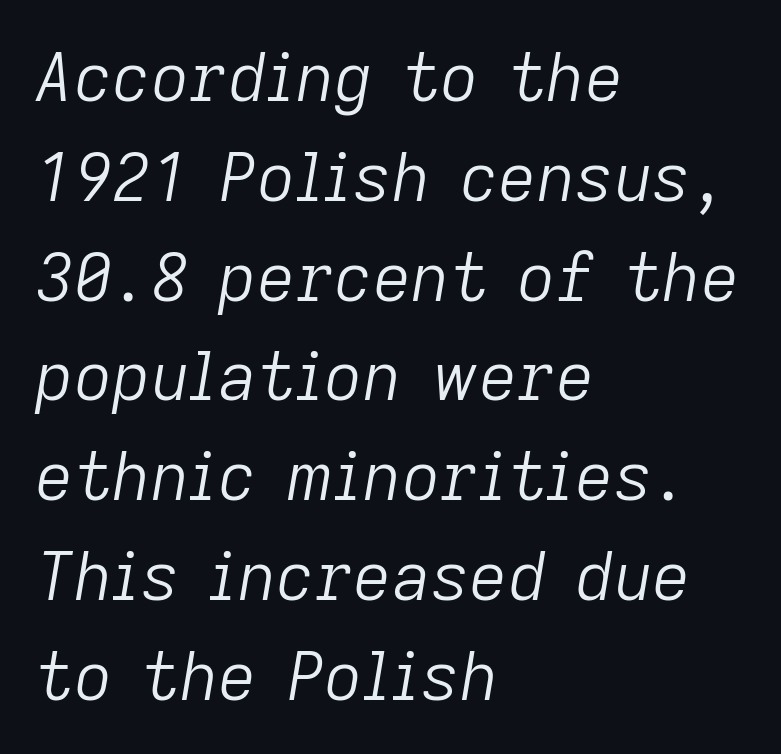
Q: Is the text bold? A: No.
Q: Is the text italic (slanted)? A: Yes, it leans right by about 9 degrees.
Q: Is the text underlined? A: No.
Q: How is the paragraph aligned? A: Left-aligned.
Q: Is the spacing between letters normal or unusually wide? A: Normal.
Q: Is the spacing between lines tight, normal or loose? A: Normal.
Q: Width (condensed, normal, or wide)? A: Normal.
Q: Stroke contrast? A: Low.
Q: x-height? A: Medium.
Q: Monospaced? A: No.
